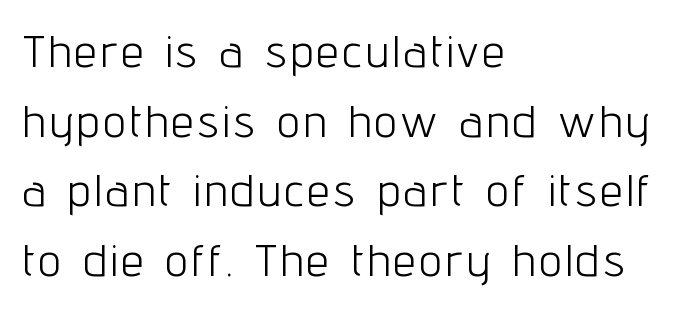
Each letter's strokes conclude bluntly, with no projecting serifs. Varying glyph widths throughout — classic text-font behaviour. The space between consecutive lines is moderate. The compositor pushed each line to the left boundary. Letters have the restrained weight of plain body copy at most. Rendered with straight, roman letterforms.
